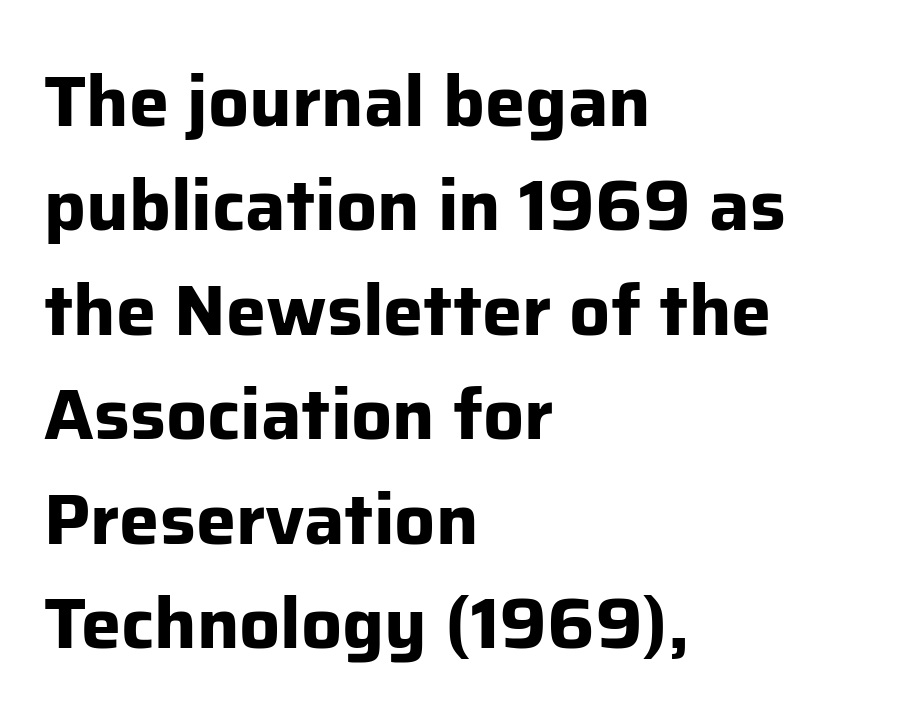
The image shows 72 px bold sans-serif type, upright; set left-aligned, normal line spacing (1.45x), normal letter spacing, not underlined; low stroke contrast and a medium x-height.
